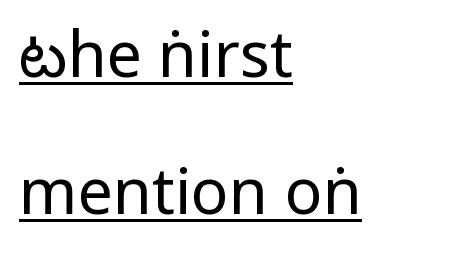
The string is rendered with underlining switched on. Notice how the stems are strictly vertical — no italics here. No feet cap the strokes, marking this as sans-serif type. No extra tracking has been applied to these lines. Teacher's note: observe the even left margin — that is flush-left alignment.
